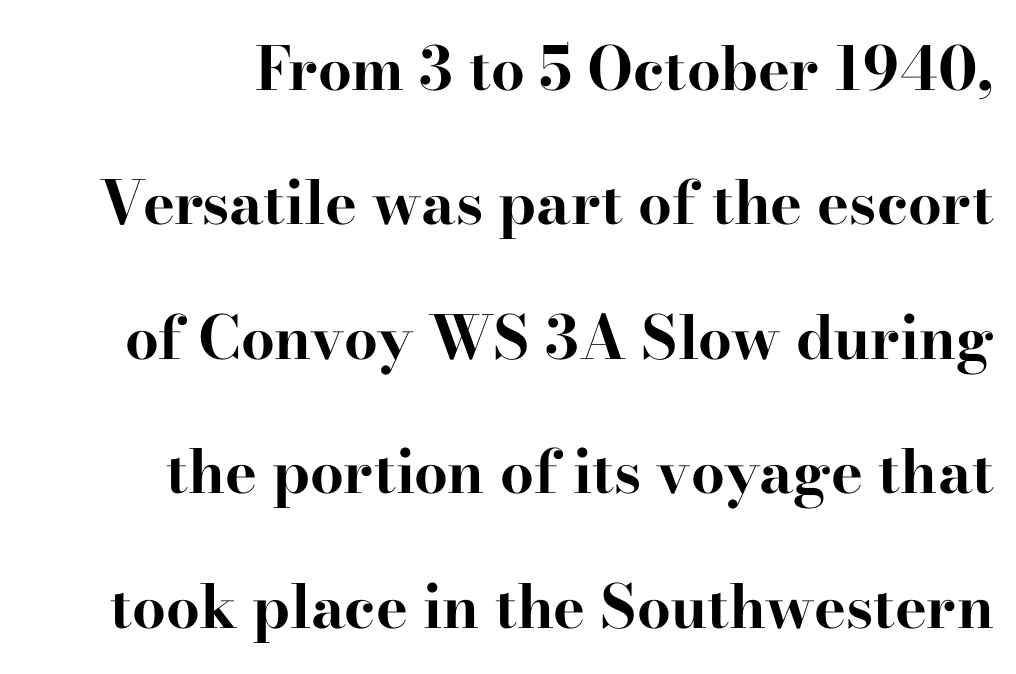
Compared with typical body copy, the letter spacing here is the same. Weight: bold. Little horizontal feet cap the strokes, marking this as serif type. This sample uses an upright cut, with every glyph sitting square on the baseline. Only glyphs here, with clear space below each row. Interline gaps are noticeably wide in this sample.
